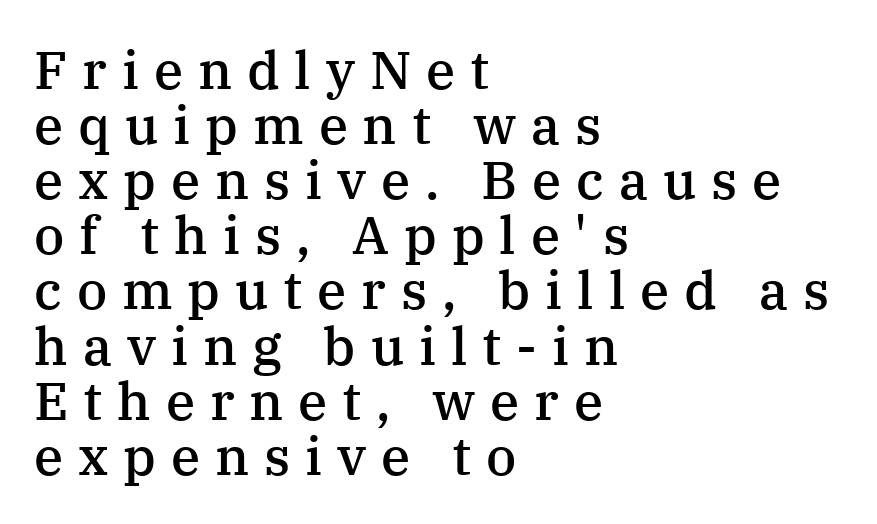
The image shows 53 px semibold serif type, upright; set left-aligned, tight line spacing (1.04x), unusually wide letter spacing (+0.28 em), not underlined; medium stroke contrast and a medium x-height.
